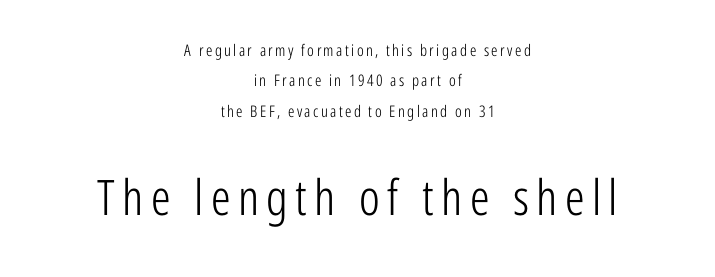
{"serif": "no", "italic": "no", "bold": "no", "weight": "light", "width": "condensed", "stroke_contrast": "low", "x_height": "medium", "monospaced": "no", "underline": "no", "align": "center", "line_spacing": "loose", "line_spacing_ratio": 1.9, "larger_block": "second", "size_ratio": 3.06, "glyph_px": 49}
